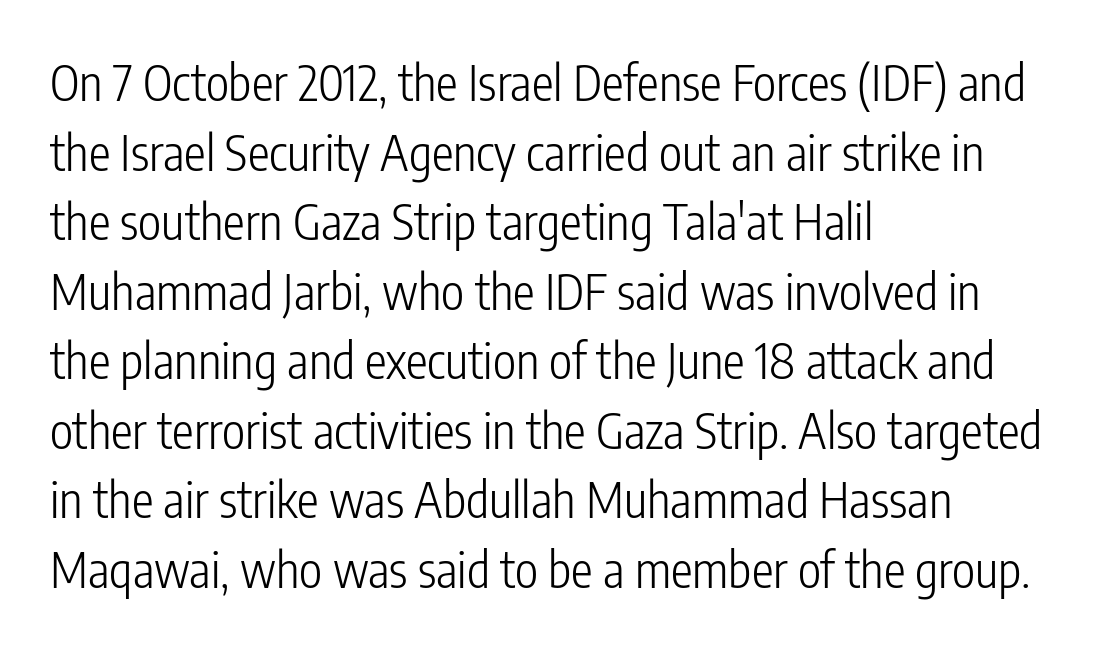
The image shows 49 px light, condensed sans-serif type, upright; set left-aligned, normal line spacing (1.42x), normal letter spacing, not underlined; low stroke contrast and a medium x-height.
